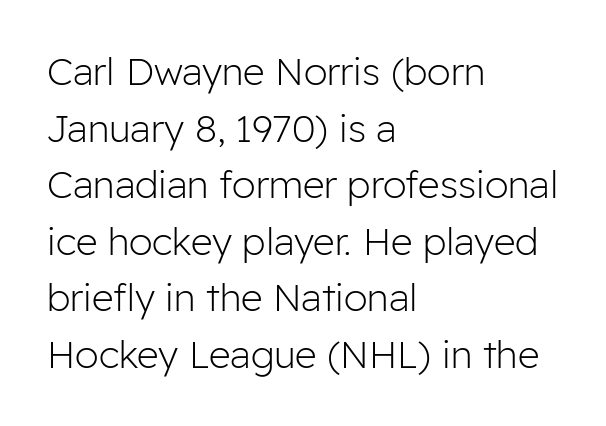
Q: Is the text bold? A: No.
Q: Is the text italic (slanted)? A: No, it is upright.
Q: Is the typeface a serif or a sans-serif typeface? A: Sans-serif.
Q: Is the text underlined? A: No.
Q: How is the paragraph aligned? A: Left-aligned.
Q: Is the spacing between letters normal or unusually wide? A: Normal.
Q: Is the spacing between lines tight, normal or loose? A: Normal.
Q: Width (condensed, normal, or wide)? A: Normal.
Q: Stroke contrast? A: Low.
Q: x-height? A: Medium.
Q: Monospaced? A: No.
